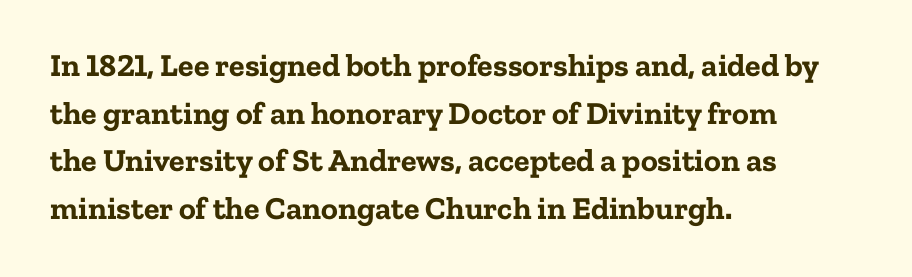
Q: Is the text bold? A: Yes.
Q: Is the text italic (slanted)? A: No, it is upright.
Q: Is the typeface a serif or a sans-serif typeface? A: Serif.
Q: Is the text underlined? A: No.
Q: How is the paragraph aligned? A: Left-aligned.
Q: Is the spacing between letters normal or unusually wide? A: Normal.
Q: Is the spacing between lines tight, normal or loose? A: Normal.
Q: Width (condensed, normal, or wide)? A: Normal.
Q: Stroke contrast? A: Low.
Q: x-height? A: Medium.
Q: Monospaced? A: No.
